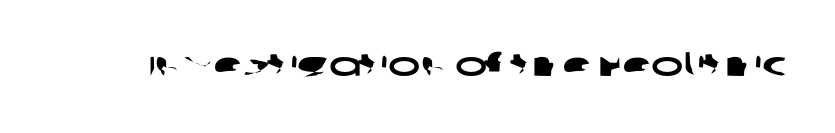
The image shows 34 px wide sans-serif type; set normal letter spacing, not underlined; low stroke contrast and a large x-height.
